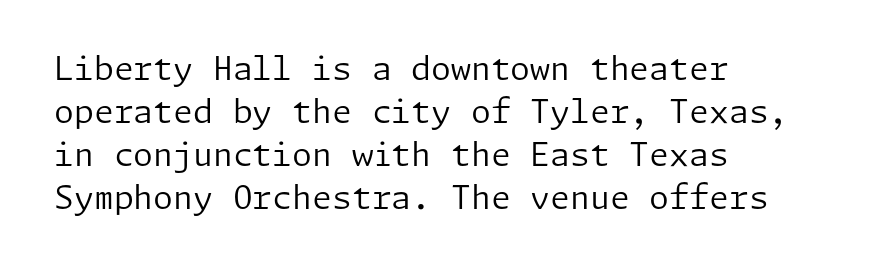
Q: Is the text bold? A: No.
Q: Is the text italic (slanted)? A: No, it is upright.
Q: Is the typeface a serif or a sans-serif typeface? A: Sans-serif.
Q: Is the text underlined? A: No.
Q: How is the paragraph aligned? A: Left-aligned.
Q: Is the spacing between letters normal or unusually wide? A: Normal.
Q: Is the spacing between lines tight, normal or loose? A: Normal.
Q: Width (condensed, normal, or wide)? A: Normal.
Q: Stroke contrast? A: Low.
Q: x-height? A: Medium.
